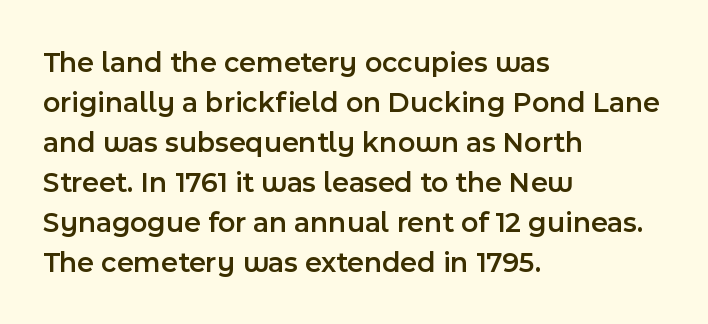
{"serif": "no", "italic": "no", "bold": "semi", "weight": "semibold", "width": "normal", "x_height": "medium", "monospaced": "no", "underline": "no", "align": "left", "line_spacing": "normal", "line_spacing_ratio": 1.38, "letter_spacing": "normal", "letter_spacing_em": 0.0, "glyph_px": 29}
